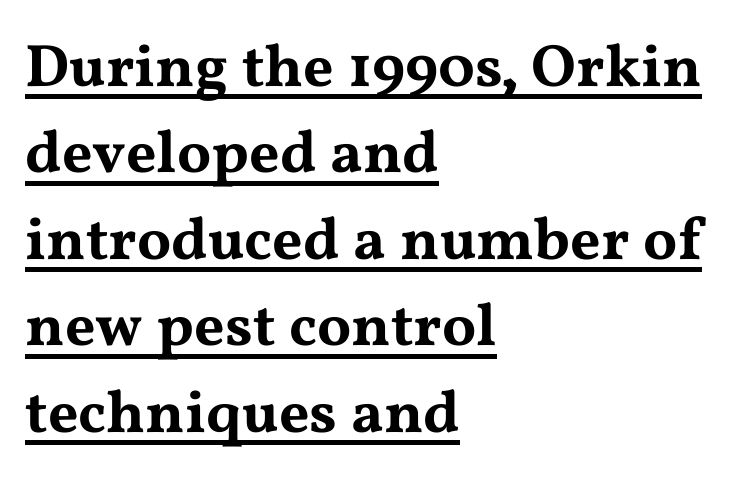
Normally led — the rows are evenly, conventionally spaced. This rendering uses left alignment, leaving the right contour irregular. Little horizontal feet cap the strokes, marking this as serif type. Vertical strokes here are truly vertical. Varying glyph widths throughout — classic text-font behaviour.
